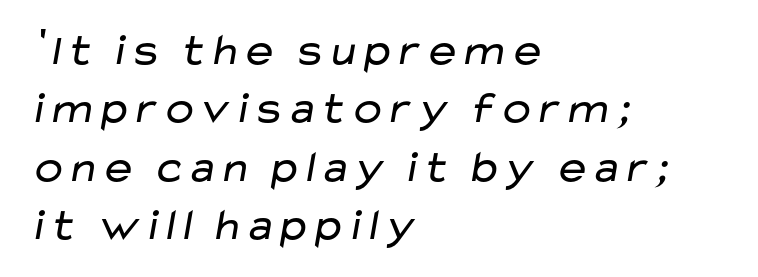
Q: Is the text bold? A: No.
Q: Is the typeface a serif or a sans-serif typeface? A: Sans-serif.
Q: Is the text underlined? A: No.
Q: How is the paragraph aligned? A: Left-aligned.
Q: Is the spacing between letters normal or unusually wide? A: Normal.
Q: Is the spacing between lines tight, normal or loose? A: Normal.
Q: Width (condensed, normal, or wide)? A: Wide.
Q: Stroke contrast? A: Low.
Q: x-height? A: Medium.
Q: Monospaced? A: No.
